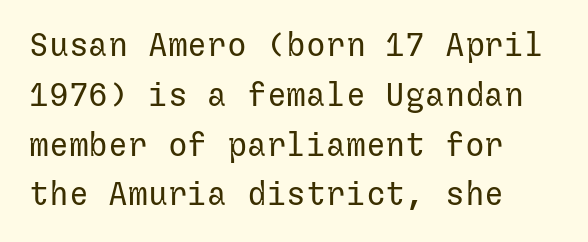
{"serif": "no", "italic": "no", "bold": "no", "weight": "regular", "width": "normal", "stroke_contrast": "low", "x_height": "medium", "underline": "no", "align": "left", "line_spacing": "normal", "line_spacing_ratio": 1.51, "letter_spacing": "normal", "letter_spacing_em": 0.0, "glyph_px": 33}
